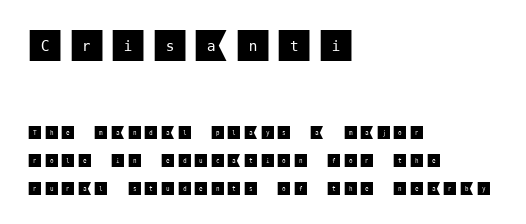
Any mark beneath the type? The region is blank. The lines in this sample share a left origin and differ only in where they stop. Typesetter's note — upper block bumped up in size, lower block left smaller. Each new line begins a long way beneath the previous one.
